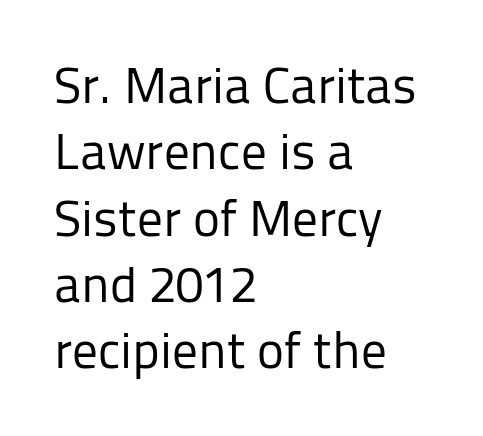
Baseline-to-baseline distance is the conventional proportion of letter height. Descenders are the only things crossing below the line. The font family rendered here belongs to the sans-serif group. The font is comparable to plain body text, perhaps lighter. Posture: upright roman. Horizontally, the lines are justified to the leading edge only.
